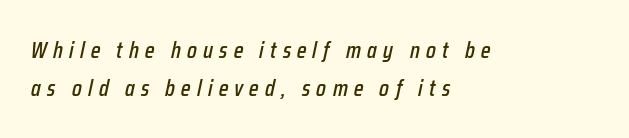
The image shows 23 px text type, italic (leaning right); set left-aligned, normal line spacing (1.65x), unusually wide letter spacing (+0.27 em), not underlined.
